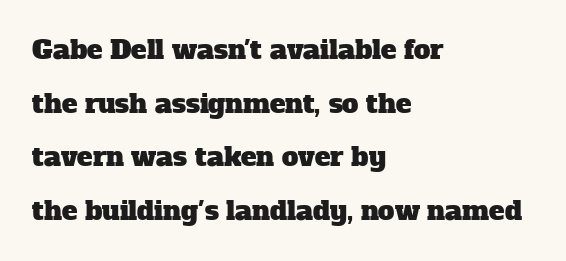
{"underline": "no", "align": "left", "line_spacing": "loose", "line_spacing_ratio": 2.06, "letter_spacing": "normal", "letter_spacing_em": 0.0, "glyph_px": 26}
